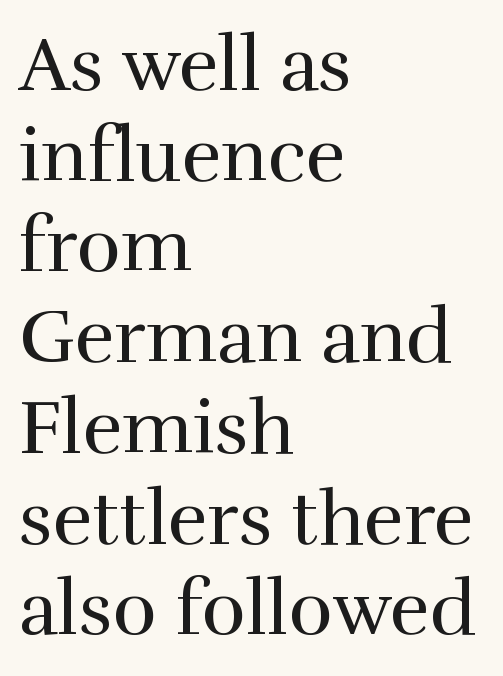
The image shows 75 px regular-weight serif type, upright; set left-aligned, line spacing 1.21x, normal letter spacing, not underlined; a medium x-height.
